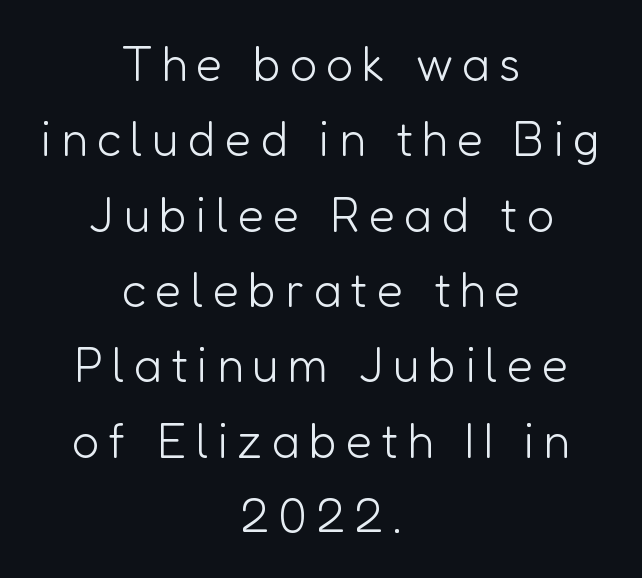
{"serif": "no", "italic": "no", "bold": "no", "weight": "light", "width": "normal", "stroke_contrast": "low", "x_height": "medium", "monospaced": "no", "underline": "no", "align": "center", "line_spacing": "normal", "line_spacing_ratio": 1.57, "glyph_px": 48}
